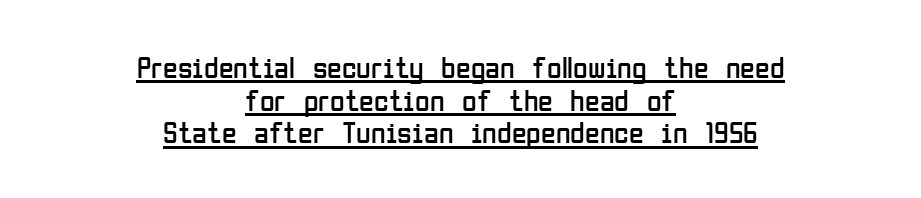
{"serif": "no", "italic": "no", "bold": "no", "weight": "regular", "width": "condensed", "stroke_contrast": "low", "x_height": "medium", "monospaced": "no", "underline": "yes", "align": "center", "line_spacing": "tight", "line_spacing_ratio": 1.09, "letter_spacing": "normal", "letter_spacing_em": 0.0, "glyph_px": 30}
